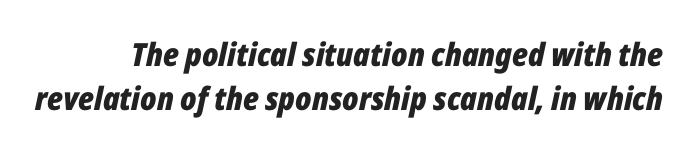
{"italic": "yes", "lean": "right", "slant_degrees": 12, "bold": "yes", "weight": "bold", "width": "condensed", "stroke_contrast": "low", "x_height": "medium", "monospaced": "no", "underline": "no", "line_spacing": "normal", "line_spacing_ratio": 1.38, "letter_spacing": "normal", "letter_spacing_em": 0.0, "glyph_px": 32}
